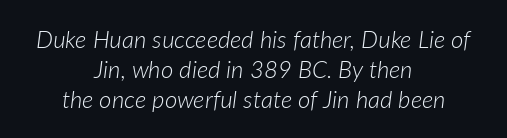
{"italic": "yes", "lean": "right", "slant_degrees": 7, "bold": "no", "underline": "no", "align": "center", "line_spacing_ratio": 1.24, "letter_spacing": "normal", "letter_spacing_em": 0.0, "glyph_px": 24}
